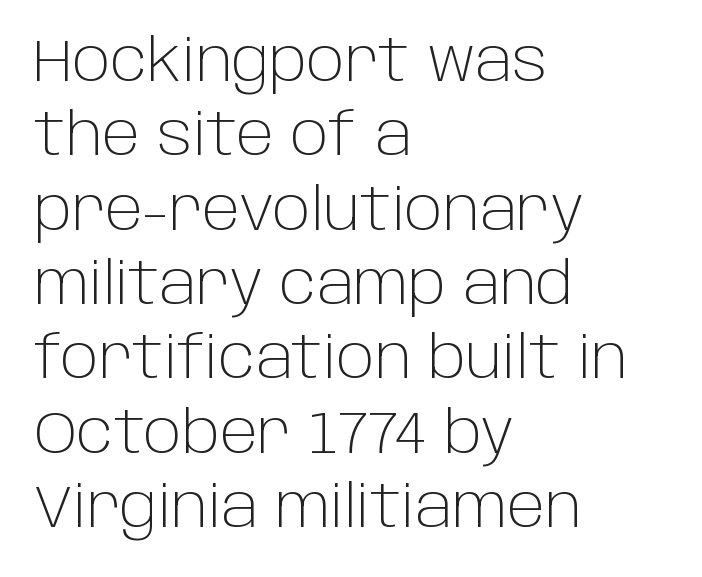
{"serif": "no", "italic": "no", "bold": "no", "weight": "light", "width": "normal", "stroke_contrast": "low", "x_height": "large", "monospaced": "no", "underline": "no", "align": "left", "line_spacing": "normal", "line_spacing_ratio": 1.26, "letter_spacing": "normal", "letter_spacing_em": 0.0, "glyph_px": 59}
